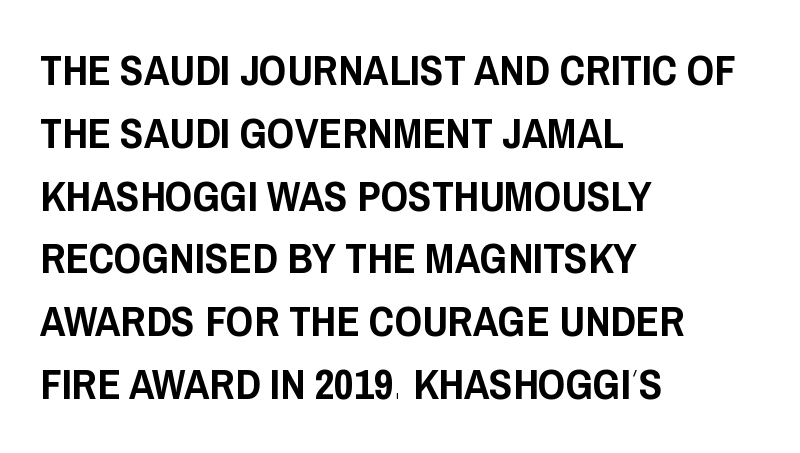
The image shows 43 px condensed sans-serif type, upright; set left-aligned, normal line spacing (1.46x), normal letter spacing, not underlined; low stroke contrast and a large x-height.
